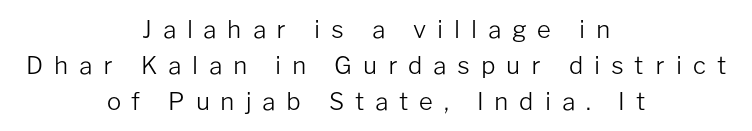
{"italic": "no", "bold": "no", "underline": "no", "align": "center", "line_spacing": "normal", "line_spacing_ratio": 1.5, "letter_spacing": "wide", "letter_spacing_em": 0.45, "glyph_px": 24}
